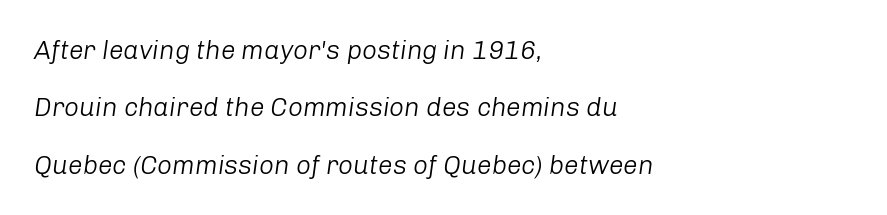
{"italic": "yes", "lean": "right", "slant_degrees": 8, "bold": "no", "underline": "no", "align": "left", "line_spacing": "loose", "line_spacing_ratio": 2.21, "letter_spacing": "normal", "letter_spacing_em": 0.0, "glyph_px": 26}
